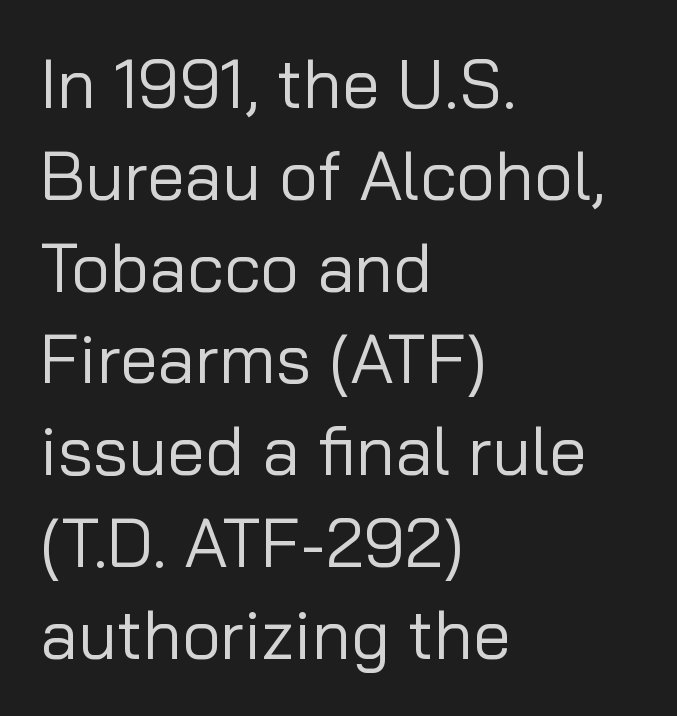
Q: Is the text bold? A: No.
Q: Is the text italic (slanted)? A: No, it is upright.
Q: Is the typeface a serif or a sans-serif typeface? A: Sans-serif.
Q: Is the text underlined? A: No.
Q: How is the paragraph aligned? A: Left-aligned.
Q: Is the spacing between letters normal or unusually wide? A: Normal.
Q: Is the spacing between lines tight, normal or loose? A: Normal.
Q: Width (condensed, normal, or wide)? A: Normal.
Q: Stroke contrast? A: Low.
Q: x-height? A: Medium.
Q: Monospaced? A: No.
